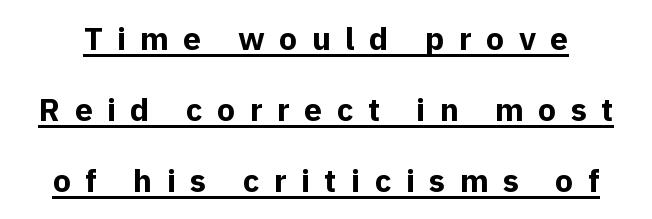
This is underlined copy, the kind a proofreader might mark for attention. The font is running at its bold setting. Posture: straight, roman, zero tilt. Nothing sits at the stroke ends, so this counts as sans-serif. Is there much room between lines? Yes — plenty of vertical air separates them.
